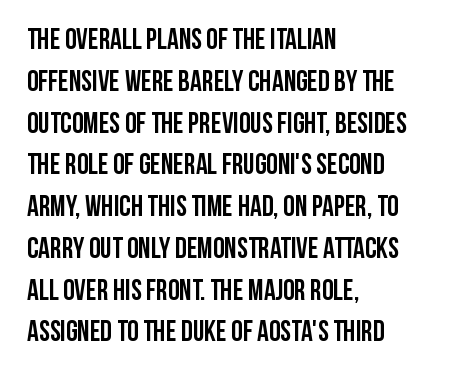
Q: Is the text bold? A: Yes.
Q: Is the text italic (slanted)? A: No, it is upright.
Q: Is the typeface a serif or a sans-serif typeface? A: Sans-serif.
Q: Is the text underlined? A: No.
Q: How is the paragraph aligned? A: Left-aligned.
Q: Is the spacing between letters normal or unusually wide? A: Normal.
Q: Is the spacing between lines tight, normal or loose? A: Normal.
Q: Width (condensed, normal, or wide)? A: Condensed.
Q: Stroke contrast? A: Low.
Q: x-height? A: Large.
Q: Monospaced? A: No.
